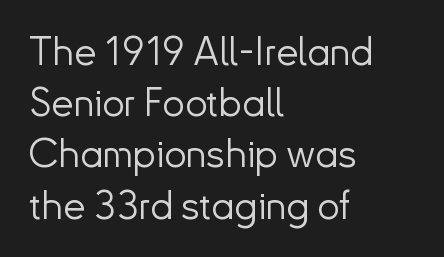
{"serif": "no", "italic": "no", "bold": "no", "weight": "light", "width": "normal", "stroke_contrast": "low", "x_height": "small", "monospaced": "no", "underline": "no", "align": "left", "line_spacing": "normal", "line_spacing_ratio": 1.28, "letter_spacing": "normal", "letter_spacing_em": 0.0, "glyph_px": 40}
